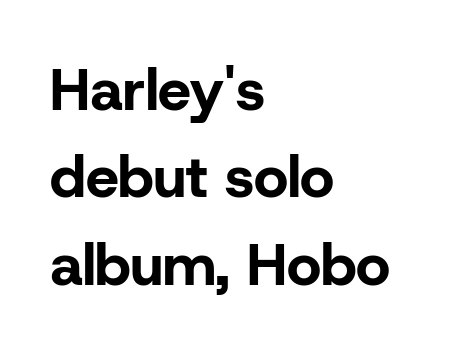
{"serif": "no", "italic": "no", "bold": "yes", "weight": "bold", "width": "normal", "stroke_contrast": "low", "x_height": "medium", "monospaced": "no", "underline": "no", "align": "left", "line_spacing": "normal", "line_spacing_ratio": 1.48, "letter_spacing": "normal", "letter_spacing_em": 0.0, "glyph_px": 59}
